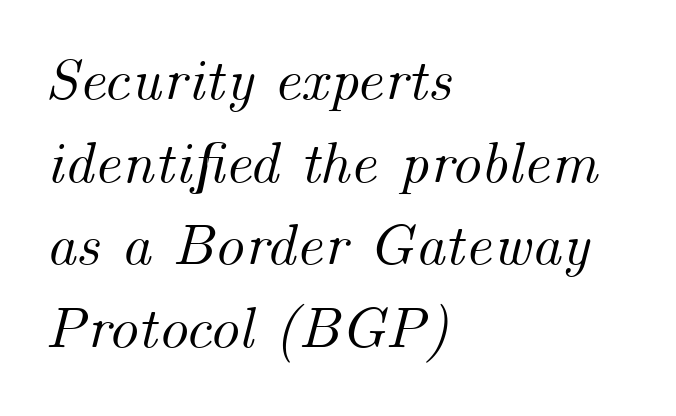
The image shows 59 px text type, italic (leaning right); set left-aligned, normal line spacing (1.4x), normal letter spacing, not underlined; medium stroke contrast and a small x-height.
